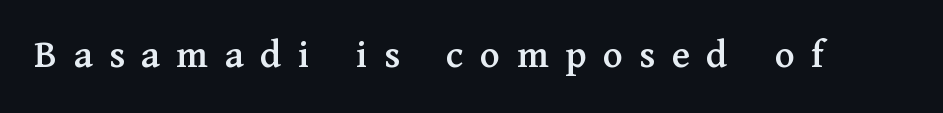
Q: Is the text italic (slanted)? A: No, it is upright.
Q: Is the typeface a serif or a sans-serif typeface? A: Serif.
Q: Is the text underlined? A: No.
Q: Is the spacing between letters normal or unusually wide? A: Unusually wide.
Q: Width (condensed, normal, or wide)? A: Normal.
Q: Stroke contrast? A: Medium.
Q: x-height? A: Medium.
Q: Monospaced? A: No.
